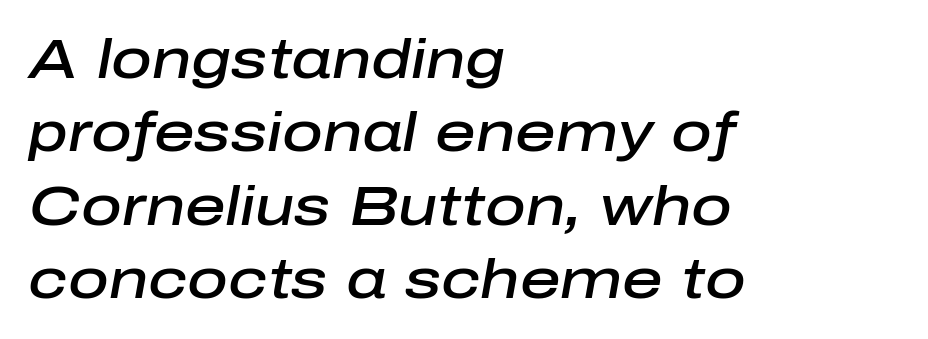
The image shows 56 px semibold type, italic (leaning right); set left-aligned, normal line spacing (1.31x), normal letter spacing, not underlined; low stroke contrast and a medium x-height.
